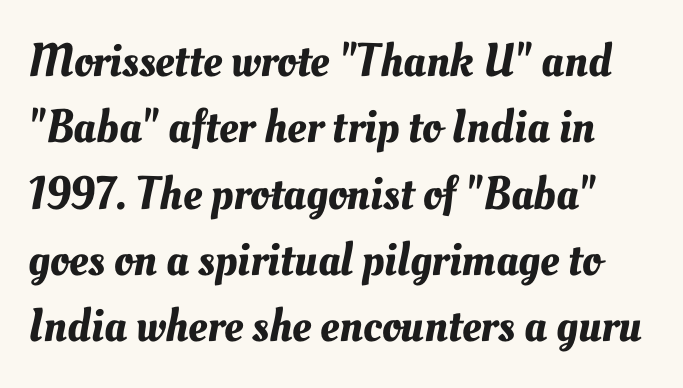
The image shows 47 px text type; set normal line spacing (1.41x), normal letter spacing, not underlined; medium stroke contrast and a small x-height.
